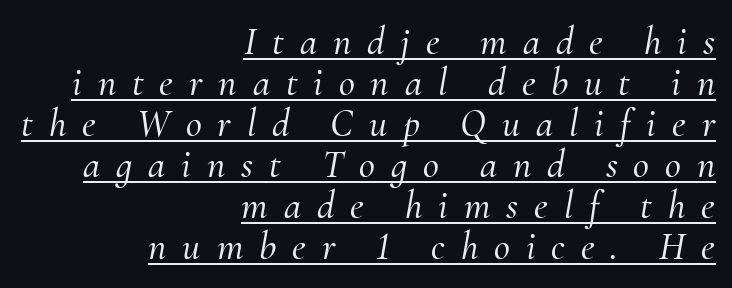
Q: Is the text italic (slanted)? A: Yes, it leans right by about 10 degrees.
Q: Is the typeface a serif or a sans-serif typeface? A: Serif.
Q: Is the text underlined? A: Yes.
Q: How is the paragraph aligned? A: Right-aligned.
Q: Is the spacing between letters normal or unusually wide? A: Unusually wide.
Q: Is the spacing between lines tight, normal or loose? A: Tight.
Q: Width (condensed, normal, or wide)? A: Normal.
Q: Stroke contrast? A: Medium.
Q: x-height? A: Small.
Q: Monospaced? A: No.
